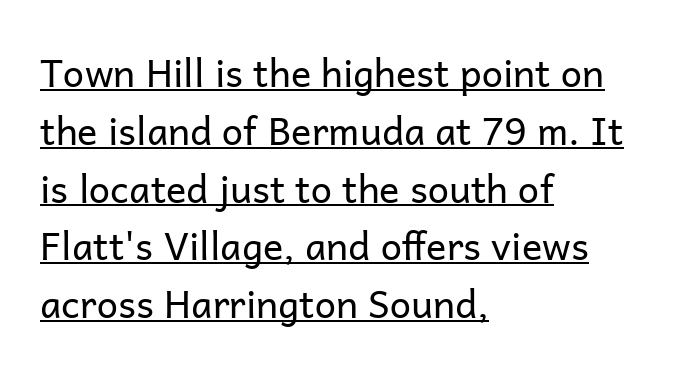
These glyphs show unthickened strokes, regular width or finer. Quick note: interline space is typical. A typesetter would mark this as roman, not italic. Do the characters align in a grid? No, the font is proportional. What decoration does the sample have? An underline.
